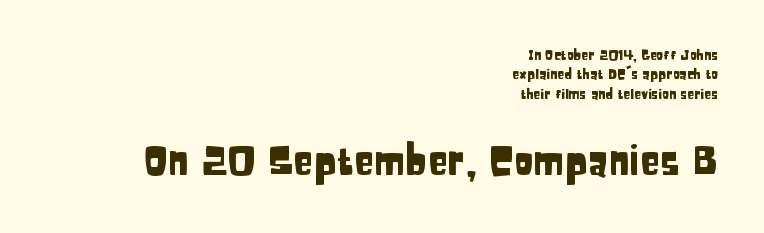
The image shows 40 px condensed sans-serif type, upright; set right-aligned, normal line spacing (1.39x), normal letter spacing, not underlined; the second (bottom) block is 2.86x larger; low stroke contrast and a large x-height.
